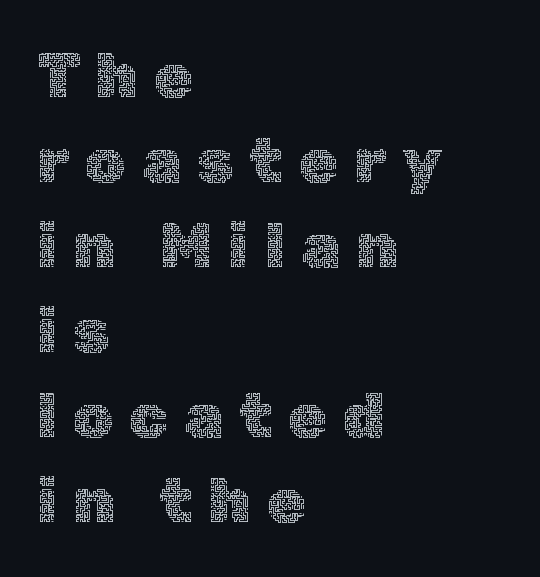
The image shows 63 px thin type, upright; set left-aligned, normal line spacing (1.35x), unusually wide letter spacing (+0.25 em), not underlined; a medium x-height.
